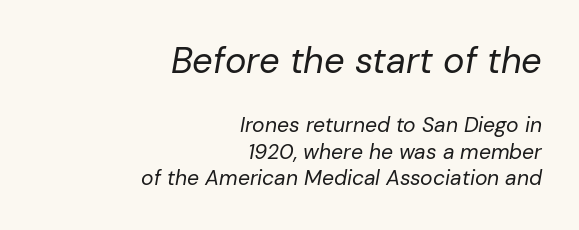
{"italic": "yes", "lean": "right", "slant_degrees": 10, "bold": "no", "weight": "regular", "width": "normal", "stroke_contrast": "low", "x_height": "medium", "monospaced": "no", "underline": "no", "align": "right", "line_spacing": "normal", "line_spacing_ratio": 1.26, "letter_spacing": "normal", "letter_spacing_em": 0.0, "larger_block": "first", "size_ratio": 1.71, "glyph_px": 36}
